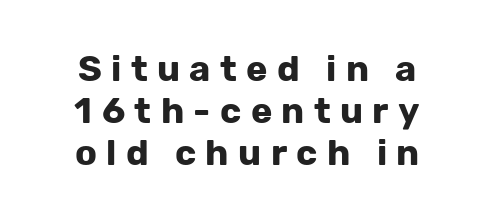
In terms of posture, this sample is upright. Regarding serifs, this sample does without them. Weight check: bold — yes, fully. Nobody drew a line under any word here. Here the glyphs are tracked loosely, breaking word shapes into spaced letters.
